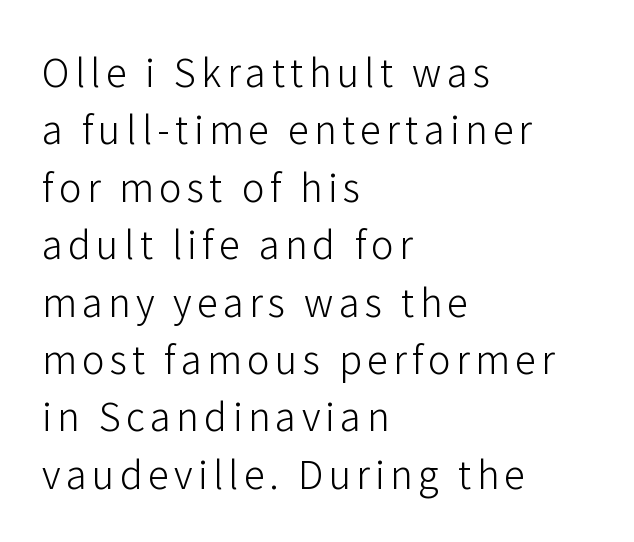
The image shows 38 px light sans-serif type, upright; set left-aligned, normal line spacing (1.51x), not underlined; low stroke contrast and a medium x-height.
